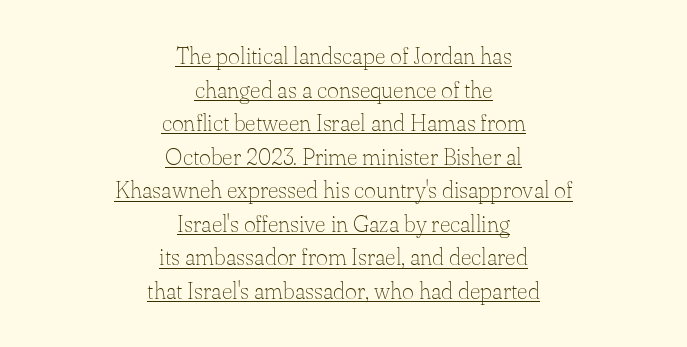
{"italic": "no", "bold": "no", "underline": "yes", "align": "center", "line_spacing": "normal", "line_spacing_ratio": 1.46, "letter_spacing": "normal", "letter_spacing_em": 0.0, "glyph_px": 23}
